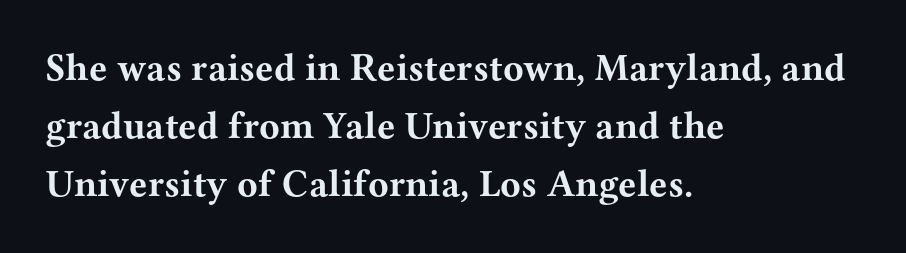
Varying glyph widths throughout — classic text-font behaviour. The rows are spaced the way most documents space them. The glyphs have the mass of a bold cut. Serif or sans? Serif — the stroke terminals have little feet. The text block is weighted toward the left margin, trailing off unevenly rightward.
